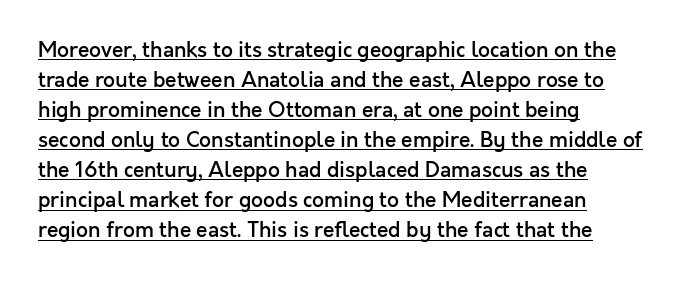
The space between consecutive lines is moderate. Is there an underline? Yes — a line sits under the letters. The compositor pushed each line to the left boundary. When letters stand straight like this, we call the style roman or upright. This is the in-between weight designers call semibold or demi.
